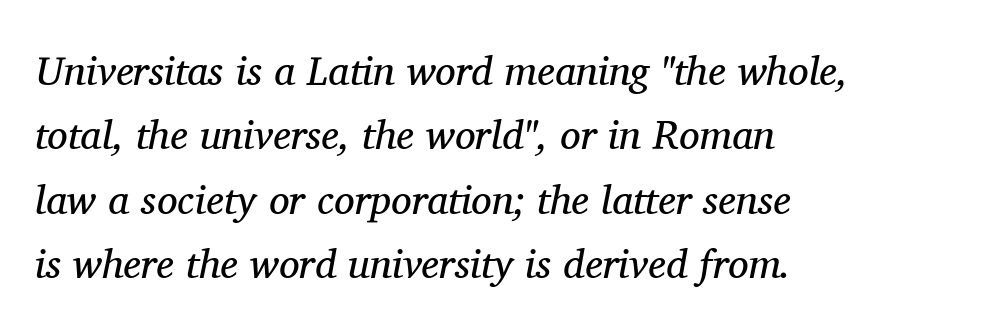
Observe the lean: these are italic letterforms. Here the designer chose a conventional face with non-uniform glyph widths. The font is comparable to plain body text, perhaps lighter. The compositor pushed each line to the left boundary. Nobody touched the tracking dial on this one.
